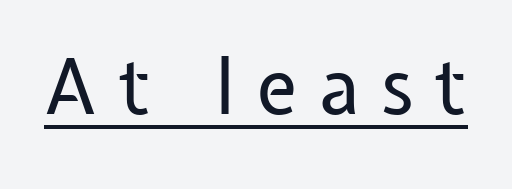
Q: Is the text bold? A: No.
Q: Is the text italic (slanted)? A: No, it is upright.
Q: Is the typeface a serif or a sans-serif typeface? A: Sans-serif.
Q: Is the text underlined? A: Yes.
Q: Is the spacing between letters normal or unusually wide? A: Unusually wide.
Q: Width (condensed, normal, or wide)? A: Normal.
Q: Stroke contrast? A: Low.
Q: x-height? A: Medium.
Q: Monospaced? A: No.
